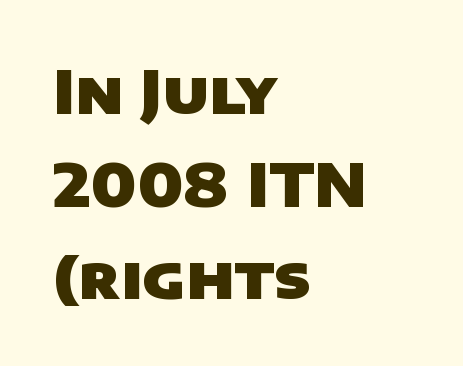
Q: Is the text bold? A: Yes.
Q: Is the typeface a serif or a sans-serif typeface? A: Sans-serif.
Q: Is the text underlined? A: No.
Q: How is the paragraph aligned? A: Left-aligned.
Q: Is the spacing between letters normal or unusually wide? A: Normal.
Q: Is the spacing between lines tight, normal or loose? A: Normal.
Q: Width (condensed, normal, or wide)? A: Wide.
Q: Stroke contrast? A: Low.
Q: x-height? A: Large.
Q: Monospaced? A: No.
